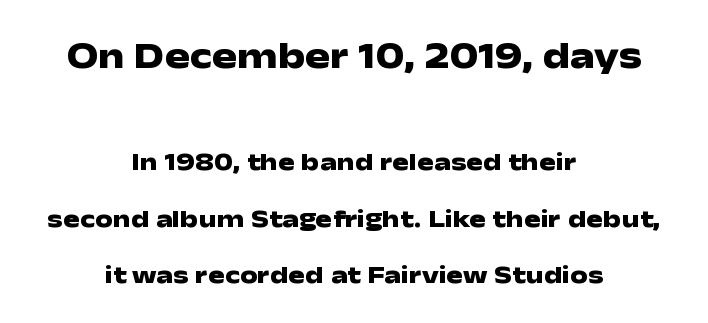
{"serif": "no", "italic": "no", "bold": "yes", "weight": "heavy", "width": "wide", "stroke_contrast": "low", "x_height": "medium", "monospaced": "no", "underline": "no", "align": "center", "line_spacing": "loose", "line_spacing_ratio": 2.26, "letter_spacing": "normal", "letter_spacing_em": 0.0, "larger_block": "first", "size_ratio": 1.48, "glyph_px": 37}
